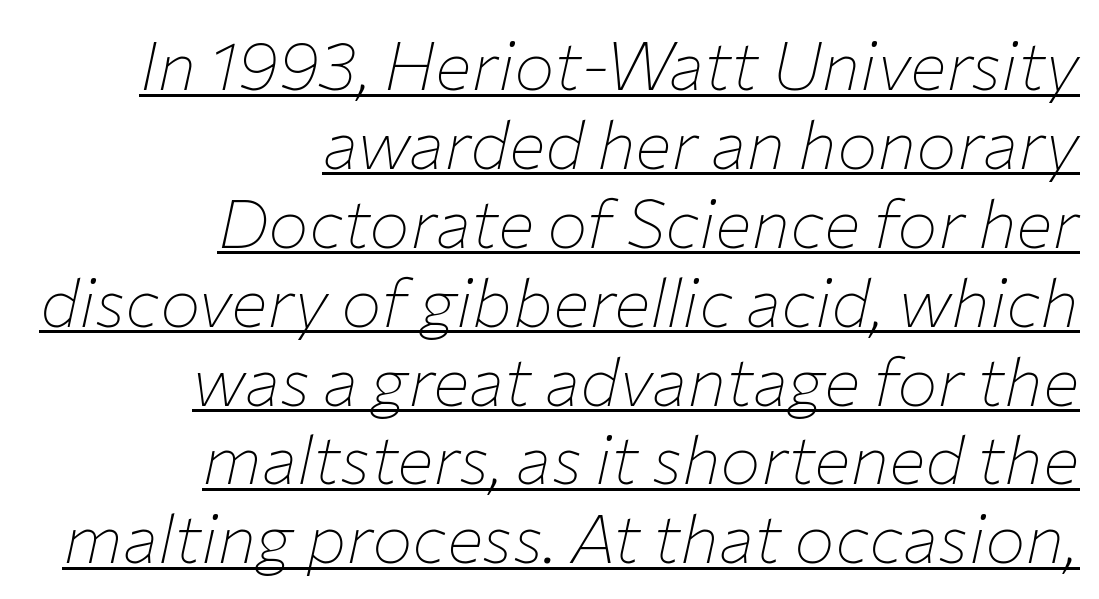
The image shows 68 px thin type, italic (leaning right); set right-aligned, line spacing 1.16x, normal letter spacing, underlined; low stroke contrast and a medium x-height.
